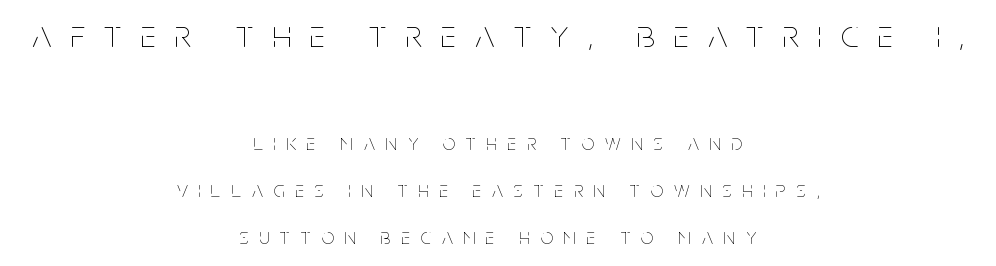
Q: Is the text bold? A: No.
Q: Is the text italic (slanted)? A: No, it is upright.
Q: Is the text underlined? A: No.
Q: How is the paragraph aligned? A: Centered.
Q: Is the spacing between letters normal or unusually wide? A: Unusually wide.
Q: Is the spacing between lines tight, normal or loose? A: Loose.
Q: Which block of text is set in a larger size, the first (top) or the second (bottom)? A: The first (top) one.
Q: Width (condensed, normal, or wide)? A: Condensed.
Q: Stroke contrast? A: Low.
Q: x-height? A: Large.
Q: Monospaced? A: No.
